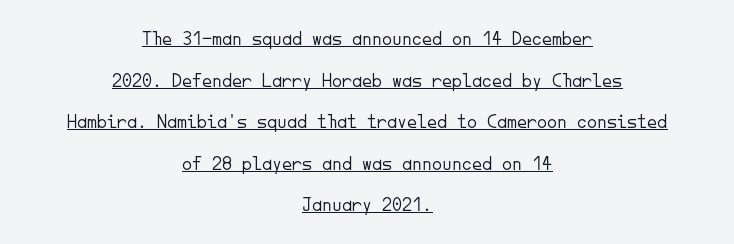
Q: Is the text bold? A: No.
Q: Is the text italic (slanted)? A: No, it is upright.
Q: Is the text underlined? A: Yes.
Q: How is the paragraph aligned? A: Centered.
Q: Is the spacing between letters normal or unusually wide? A: Normal.
Q: Is the spacing between lines tight, normal or loose? A: Loose.
